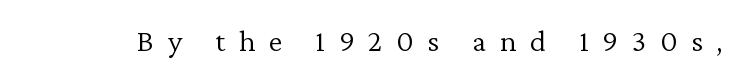
{"serif": "yes", "italic": "no", "bold": "no", "weight": "light", "width": "normal", "stroke_contrast": "low", "x_height": "medium", "monospaced": "no", "underline": "no", "letter_spacing": "wide", "letter_spacing_em": 0.44, "glyph_px": 31}
